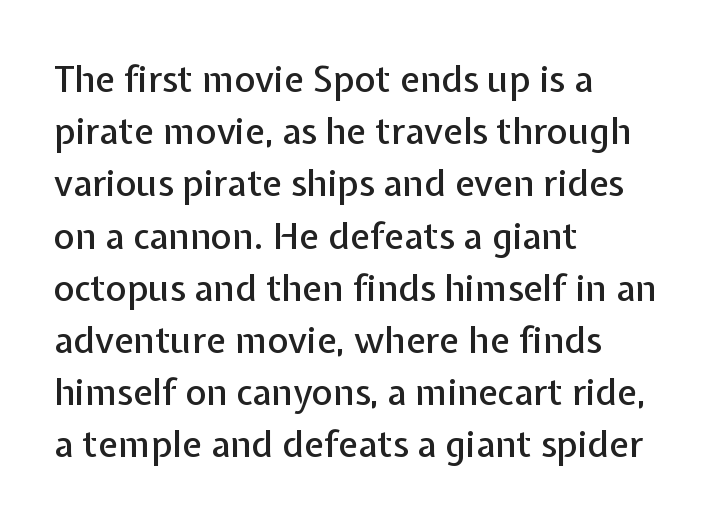
No extra tracking has been applied to these lines. These lines are composed in type without serifs. The vertical gap from one line to the next is medium. Is this a fixed-width face? No — the glyphs have proportional, varying widths. Italic: no, the glyphs are upright roman. The text block is weighted toward the left margin, trailing off unevenly rightward.
